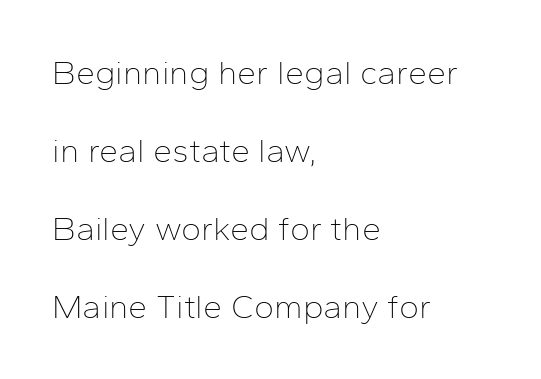
Line beginnings align vertically; line endings do not. Honestly, the rows look like they've been pulled way apart. Underline: absent. Unlike a traditional serif, this face leaves its strokes unadorned. Every stem runs plumb, perpendicular to the baseline. The passage shown has conventional tracking throughout.
